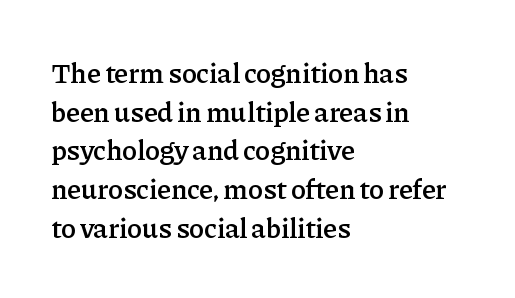
{"serif": "yes", "italic": "no", "bold": "semi", "weight": "semibold", "width": "normal", "stroke_contrast": "low", "x_height": "medium", "monospaced": "no", "underline": "no", "align": "left", "line_spacing": "normal", "line_spacing_ratio": 1.38, "letter_spacing": "normal", "letter_spacing_em": 0.0, "glyph_px": 28}
